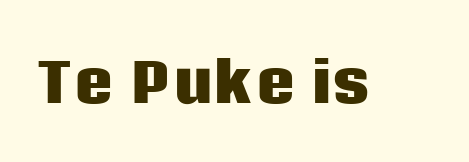
The image shows 54 px heavy sans-serif type, upright; set normal letter spacing, not underlined; low stroke contrast and a large x-height.
